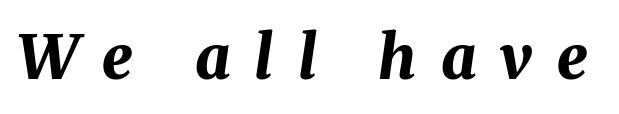
{"italic": "yes", "lean": "right", "slant_degrees": 8, "bold": "yes", "weight": "bold", "width": "normal", "stroke_contrast": "medium", "x_height": "medium", "monospaced": "no", "underline": "no", "letter_spacing": "wide", "letter_spacing_em": 0.4, "glyph_px": 61}
